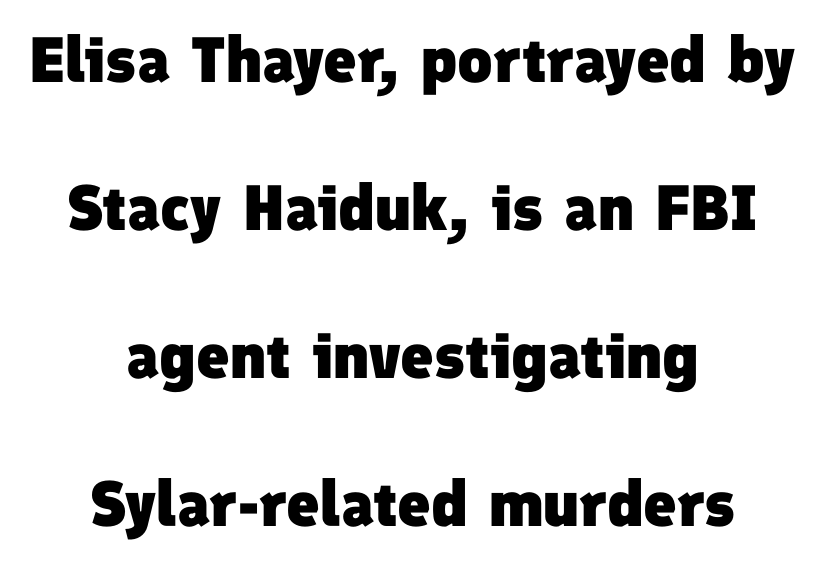
Q: Is the text bold? A: Yes.
Q: Is the typeface a serif or a sans-serif typeface? A: Sans-serif.
Q: Is the text underlined? A: No.
Q: How is the paragraph aligned? A: Centered.
Q: Is the spacing between letters normal or unusually wide? A: Normal.
Q: Is the spacing between lines tight, normal or loose? A: Loose.
Q: Width (condensed, normal, or wide)? A: Normal.
Q: Stroke contrast? A: Low.
Q: x-height? A: Medium.
Q: Monospaced? A: No.
